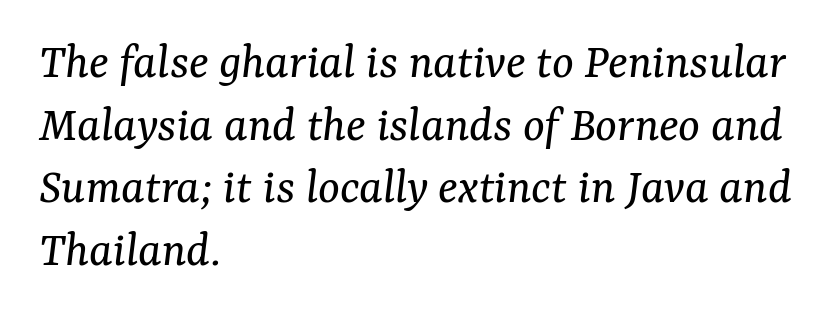
{"serif": "yes", "italic": "yes", "lean": "right", "slant_degrees": 7, "bold": "no", "weight": "regular", "width": "normal", "stroke_contrast": "medium", "x_height": "medium", "monospaced": "no", "underline": "no", "align": "left", "line_spacing_ratio": 1.23, "letter_spacing": "normal", "letter_spacing_em": 0.0, "glyph_px": 51}
